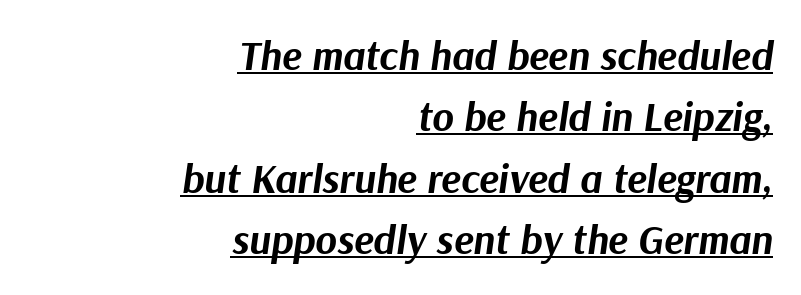
{"italic": "yes", "lean": "right", "slant_degrees": 9, "bold": "yes", "weight": "bold", "width": "normal", "stroke_contrast": "medium", "x_height": "medium", "monospaced": "no", "underline": "yes", "align": "right", "line_spacing": "normal", "line_spacing_ratio": 1.5, "letter_spacing": "normal", "letter_spacing_em": 0.0, "glyph_px": 41}
